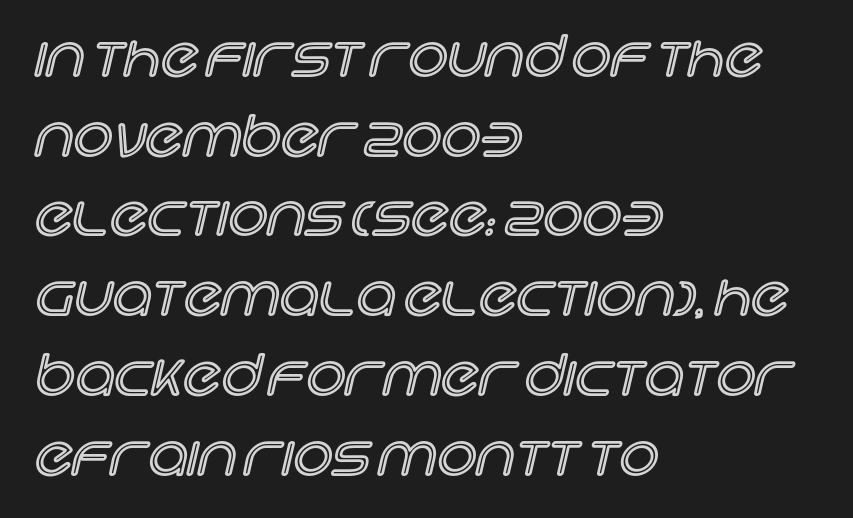
The image shows 55 px text type; set left-aligned, normal line spacing (1.45x), normal letter spacing, not underlined; a large x-height.
